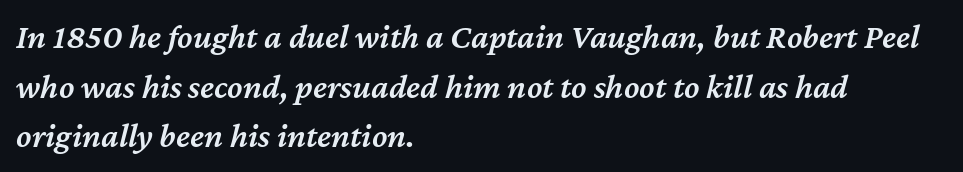
The image shows 35 px semibold type, italic (leaning right); set left-aligned, normal line spacing (1.42x), normal letter spacing, not underlined; medium stroke contrast and a medium x-height.
